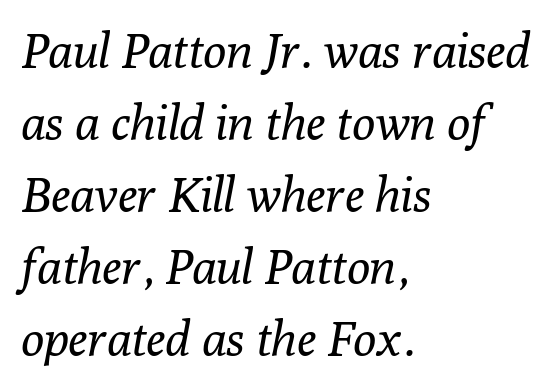
The image shows 48 px regular-weight serif type, italic (leaning right); set left-aligned, normal line spacing (1.5x), normal letter spacing, not underlined; low stroke contrast and a medium x-height.
